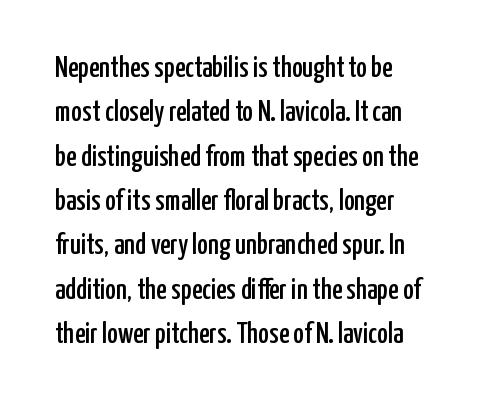
Q: Is the text italic (slanted)? A: No, it is upright.
Q: Is the typeface a serif or a sans-serif typeface? A: Sans-serif.
Q: Is the text underlined? A: No.
Q: Is the spacing between letters normal or unusually wide? A: Normal.
Q: Is the spacing between lines tight, normal or loose? A: Normal.
Q: Width (condensed, normal, or wide)? A: Condensed.
Q: Stroke contrast? A: Low.
Q: x-height? A: Medium.
Q: Monospaced? A: No.
